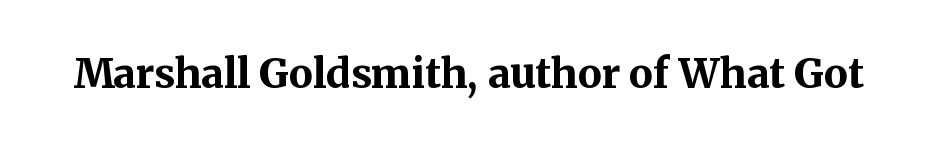
The image shows 40 px bold serif type, upright; set normal letter spacing, not underlined; medium stroke contrast and a medium x-height.
